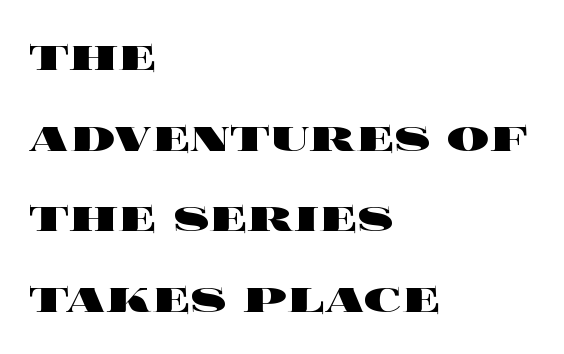
{"italic": "no", "bold": "yes", "weight": "heavy", "width": "wide", "x_height": "large", "monospaced": "no", "underline": "no", "align": "left", "line_spacing": "normal", "line_spacing_ratio": 1.52, "letter_spacing": "normal", "letter_spacing_em": 0.0, "glyph_px": 53}
